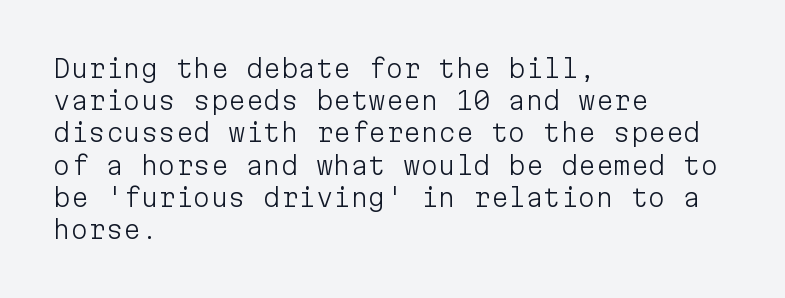
These lines keep a tight, regular rhythm from letter to letter. This sample is left-justified, so line endings fall wherever the words run out. The space between consecutive lines is moderate. Do the letters lean? They stand straight. The passage shown is not underscored anywhere. Stems and bowls with no extra thickness — not bold.
